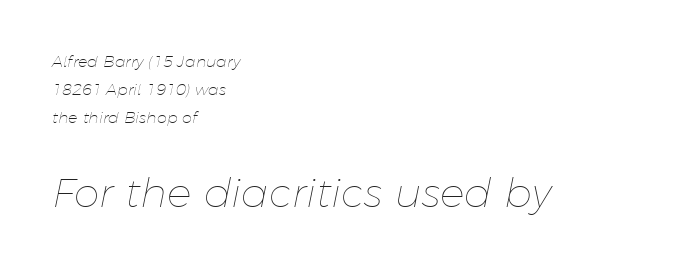
The compositor pushed each line to the left boundary. Whoever set this made the second block the dominant, larger element. The whole block is typeset with a tilt. Descender tails drop into unmarked territory. Bold? No — there's no thickening of the strokes.
